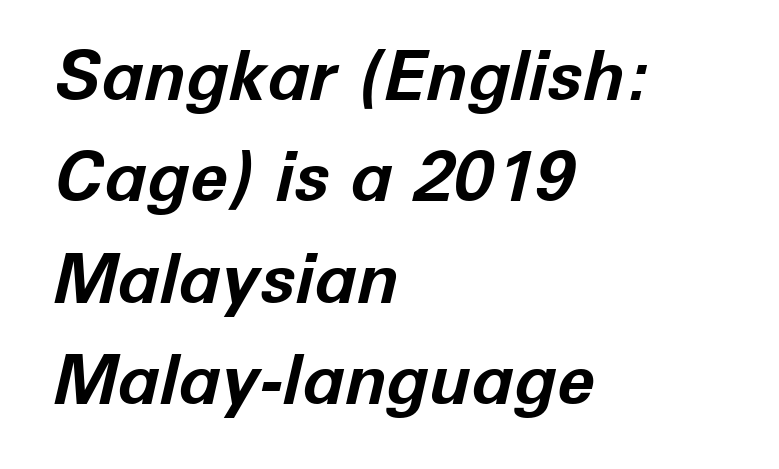
The strip under each line holds only bare page. Rows of type keep a routine distance in the vertical direction. Spacing verdict: proportional, widths tailored to each character. The typography opts for an oblique posture over an upright one. The setting favours the left margin, as ordinary paragraphs usually do.
